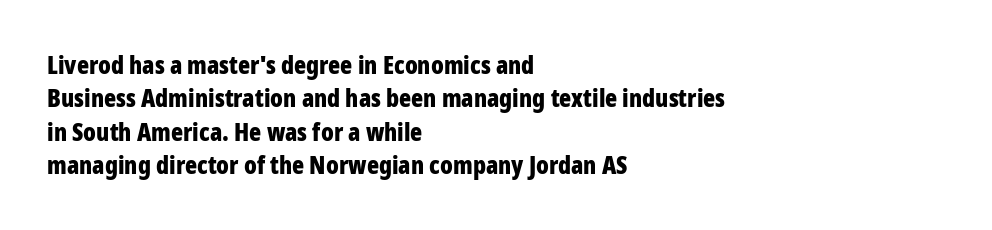
Notice how the passage keeps a crisp vertical edge on the left only. Ordinary non-slanted type is in use. This sample uses plain, unmodified letter spacing. Strong, thick strokes mark this as bold type. Normally led — the rows are evenly, conventionally spaced.
